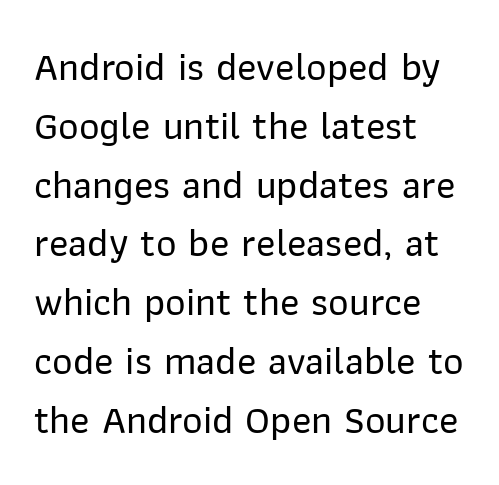
The image shows 40 px sans-serif type, upright; set left-aligned, normal line spacing (1.47x), normal letter spacing, not underlined; low stroke contrast and a medium x-height.
